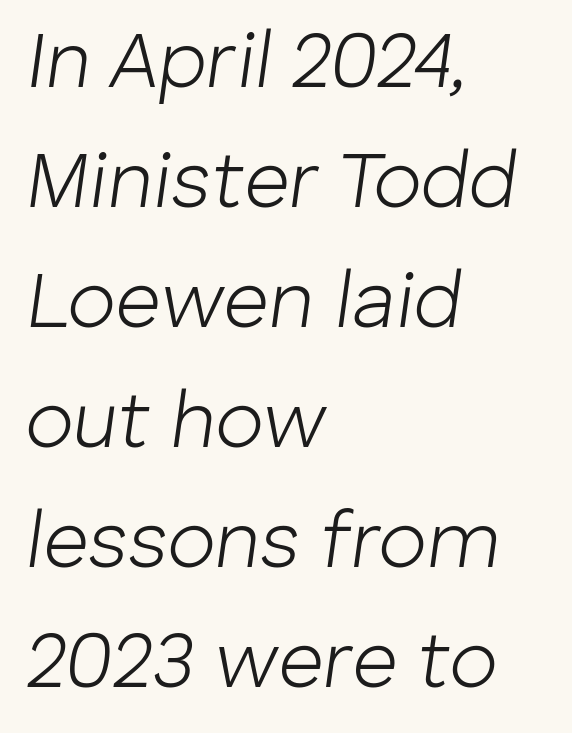
Q: Is the text bold? A: No.
Q: Is the text italic (slanted)? A: Yes, it leans right by about 8 degrees.
Q: Is the text underlined? A: No.
Q: How is the paragraph aligned? A: Left-aligned.
Q: Is the spacing between letters normal or unusually wide? A: Normal.
Q: Is the spacing between lines tight, normal or loose? A: Normal.
Q: Width (condensed, normal, or wide)? A: Normal.
Q: Stroke contrast? A: Low.
Q: x-height? A: Medium.
Q: Monospaced? A: No.
